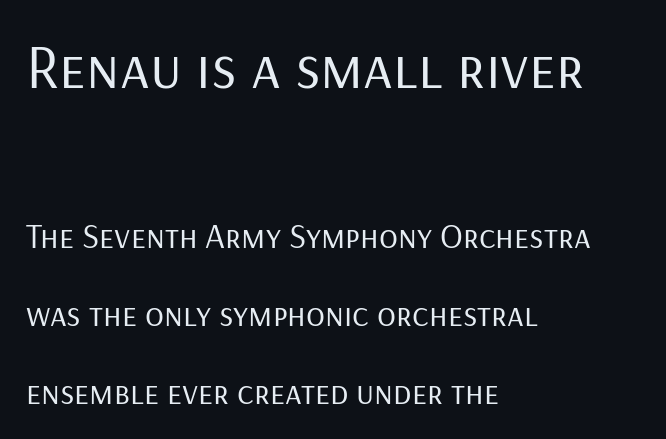
{"serif": "no", "italic": "no", "bold": "no", "weight": "regular", "width": "normal", "stroke_contrast": "low", "x_height": "medium", "monospaced": "no", "underline": "no", "align": "left", "line_spacing": "loose", "line_spacing_ratio": 2.22, "letter_spacing": "normal", "letter_spacing_em": 0.0, "larger_block": "first", "size_ratio": 1.77, "glyph_px": 62}
